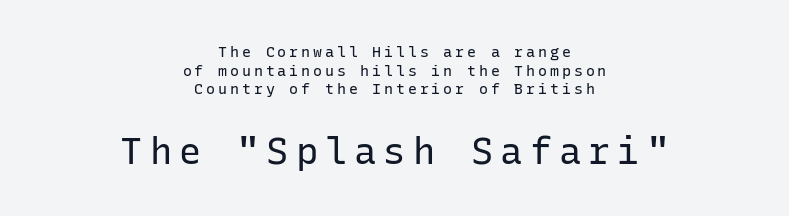
Q: Is the text bold? A: No.
Q: Is the text italic (slanted)? A: No, it is upright.
Q: Is the typeface a serif or a sans-serif typeface? A: Sans-serif.
Q: Is the text underlined? A: No.
Q: How is the paragraph aligned? A: Centered.
Q: Is the spacing between lines tight, normal or loose? A: Normal.
Q: Which block of text is set in a larger size, the first (top) or the second (bottom)? A: The second (bottom) one.
Q: Width (condensed, normal, or wide)? A: Normal.
Q: Stroke contrast? A: Low.
Q: x-height? A: Medium.
Q: Monospaced? A: Yes.
